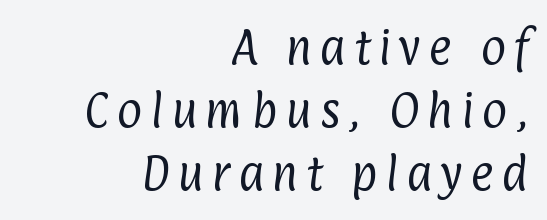
The font sits on the lighter half of the weight spectrum, regular included. Honestly, there is no underline to notice here at all. What stands out about the letter spacing? Its width — letters are far apart. One-word summary of the alignment: right. The rows are spaced the way most documents space them.
